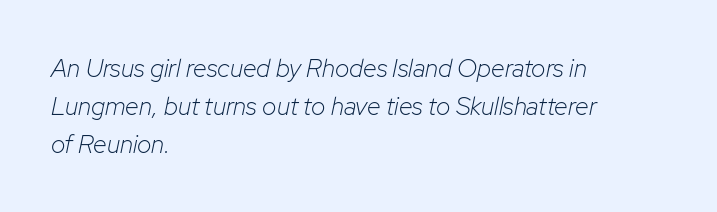
The vertical gap from one line to the next is medium. You could call the tracking neutral — neither tight nor loose. Bare-footed words on every line. Horizontal alignment here is leftward, the default for most running prose. Stems here are at most as thick as an everyday book face. Notice how the stems are inclined rather than vertical — that's the hallmark of italics.
